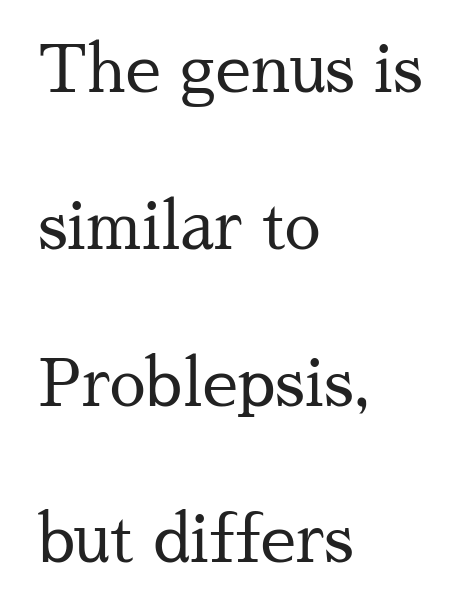
The image shows 64 px regular-weight serif type, upright; set left-aligned, loose line spacing (2.45x), normal letter spacing, not underlined; medium stroke contrast and a medium x-height.
